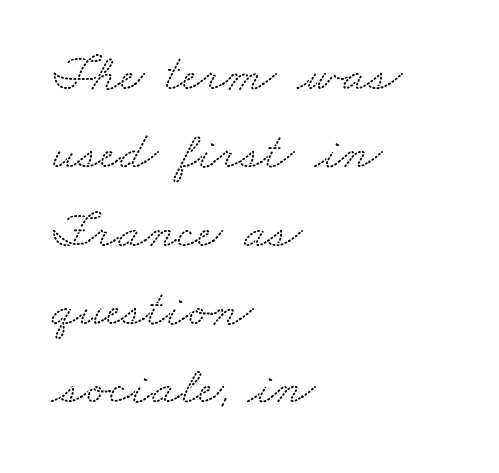
Q: Is the text underlined? A: No.
Q: How is the paragraph aligned? A: Left-aligned.
Q: Is the spacing between letters normal or unusually wide? A: Normal.
Q: Is the spacing between lines tight, normal or loose? A: Normal.
Q: Width (condensed, normal, or wide)? A: Wide.
Q: Stroke contrast? A: Low.
Q: x-height? A: Small.
Q: Monospaced? A: No.
